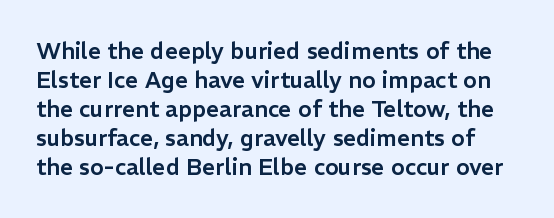
Designer's note — italics off, roman on. Only glyphs here, with clear space below each row. These lines sit exactly where default settings would place them. Caption: standard tracking, unaltered.
